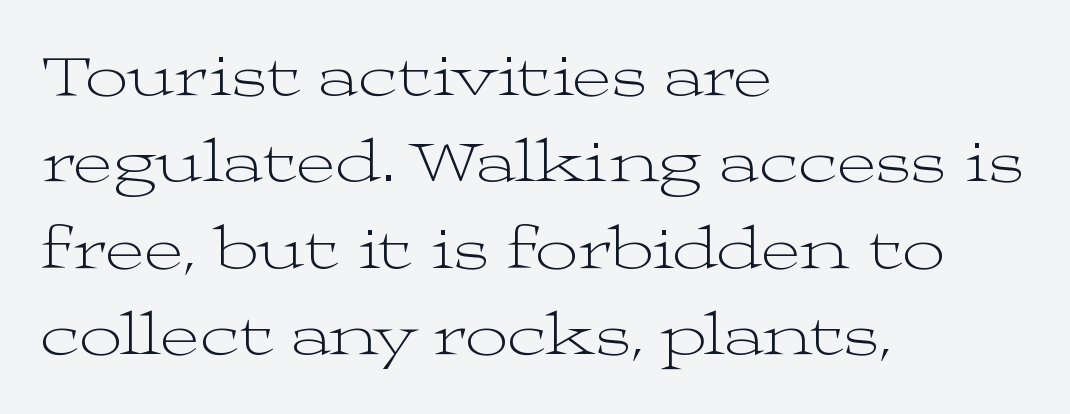
Q: Is the text bold? A: No.
Q: Is the text italic (slanted)? A: No, it is upright.
Q: Is the typeface a serif or a sans-serif typeface? A: Serif.
Q: Is the text underlined? A: No.
Q: How is the paragraph aligned? A: Left-aligned.
Q: Is the spacing between letters normal or unusually wide? A: Normal.
Q: Is the spacing between lines tight, normal or loose? A: Normal.
Q: Width (condensed, normal, or wide)? A: Wide.
Q: Stroke contrast? A: Medium.
Q: x-height? A: Medium.
Q: Monospaced? A: No.
